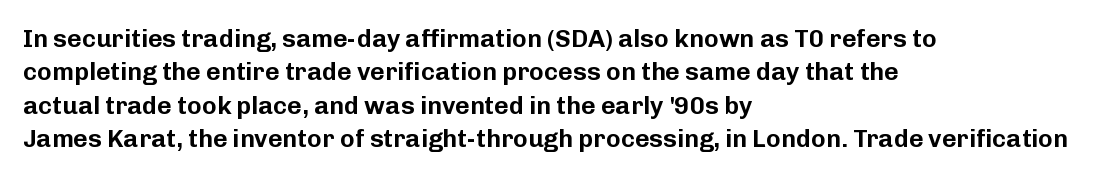
{"italic": "no", "underline": "no", "align": "left", "line_spacing": "normal", "line_spacing_ratio": 1.34, "letter_spacing": "normal", "letter_spacing_em": 0.0, "glyph_px": 25}
